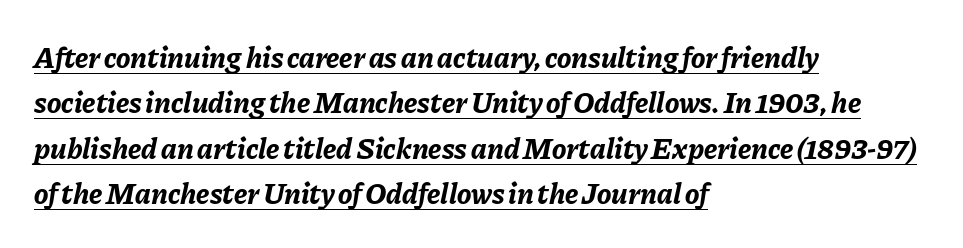
Each letter keeps its own natural width here, so spacing adapts to shape. Each line starts at the same left margin while the right side varies. In terms of letterspacing, this is plain default setting. If you drew a line through each stem, it would be angled. Honestly, the row spacing looks completely unremarkable. The rendering uses the underline text-decoration.
